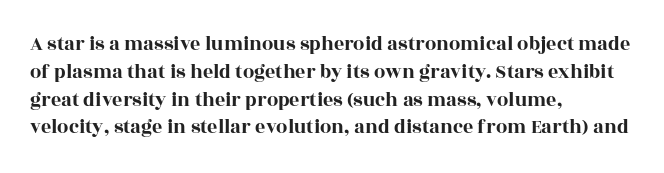
The image shows 20 px text type, upright; set left-aligned, normal line spacing (1.39x), normal letter spacing, not underlined.
